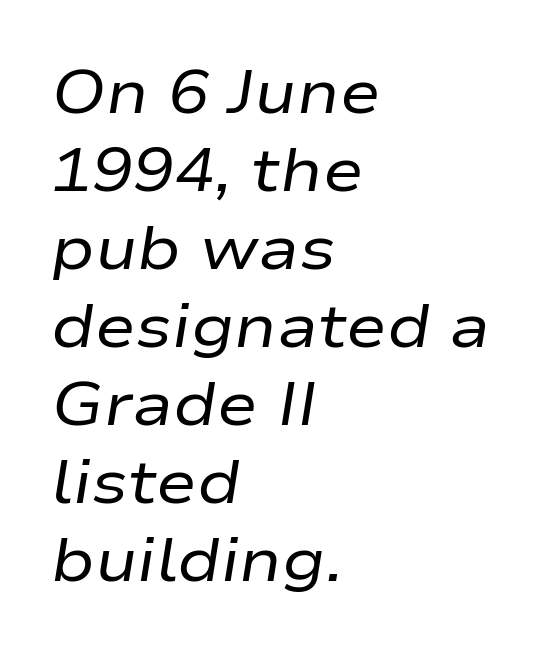
{"italic": "yes", "lean": "right", "slant_degrees": 9, "bold": "no", "weight": "regular", "width": "wide", "stroke_contrast": "low", "x_height": "medium", "monospaced": "no", "underline": "no", "align": "left", "line_spacing": "normal", "line_spacing_ratio": 1.28, "letter_spacing": "normal", "letter_spacing_em": 0.0, "glyph_px": 61}
